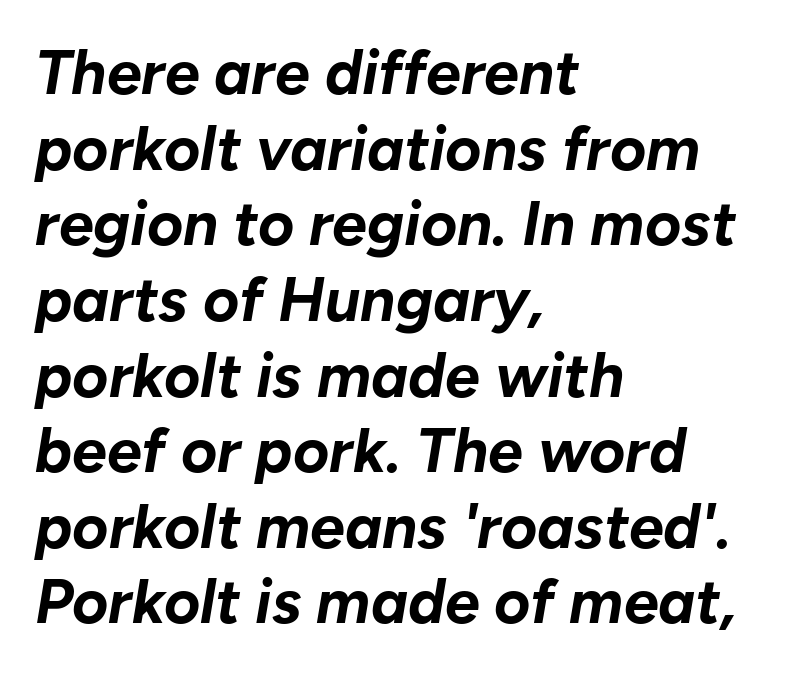
Q: Is the text bold? A: Yes.
Q: Is the text italic (slanted)? A: Yes, it leans right by about 10 degrees.
Q: Is the text underlined? A: No.
Q: How is the paragraph aligned? A: Left-aligned.
Q: Is the spacing between letters normal or unusually wide? A: Normal.
Q: Width (condensed, normal, or wide)? A: Normal.
Q: Stroke contrast? A: Low.
Q: x-height? A: Medium.
Q: Monospaced? A: No.
